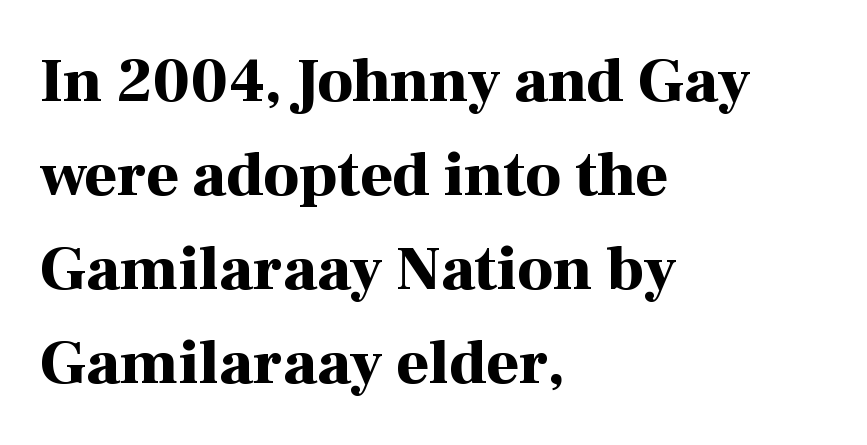
Q: Is the text bold? A: Yes.
Q: Is the text italic (slanted)? A: No, it is upright.
Q: Is the typeface a serif or a sans-serif typeface? A: Serif.
Q: Is the text underlined? A: No.
Q: How is the paragraph aligned? A: Left-aligned.
Q: Is the spacing between letters normal or unusually wide? A: Normal.
Q: Is the spacing between lines tight, normal or loose? A: Normal.
Q: Width (condensed, normal, or wide)? A: Normal.
Q: Stroke contrast? A: High.
Q: x-height? A: Medium.
Q: Monospaced? A: No.
